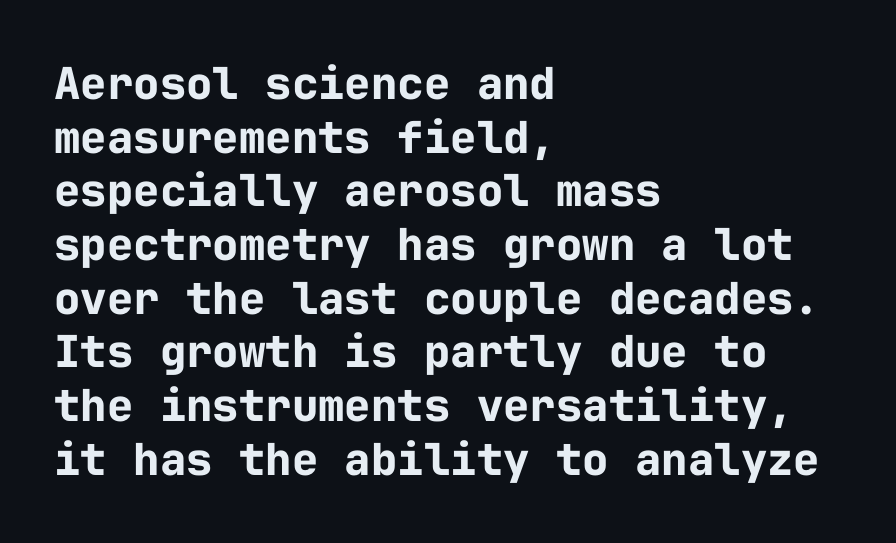
The image shows 44 px bold sans-serif type, upright, monospaced; set left-aligned, line spacing 1.22x, normal letter spacing, not underlined; low stroke contrast and a medium x-height.
